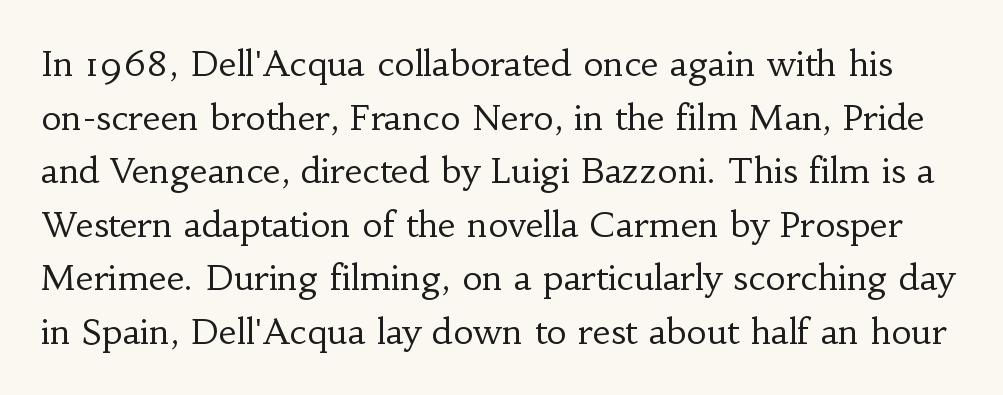
{"serif": "yes", "italic": "no", "bold": "no", "weight": "regular", "width": "normal", "stroke_contrast": "low", "x_height": "small", "monospaced": "no", "underline": "no", "line_spacing": "normal", "line_spacing_ratio": 1.53, "letter_spacing": "normal", "letter_spacing_em": 0.0, "glyph_px": 35}
